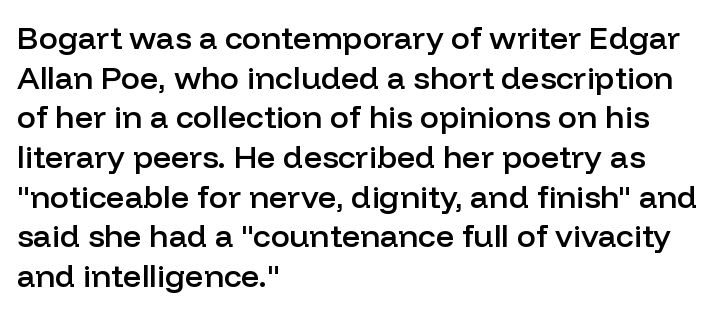
{"serif": "no", "italic": "no", "bold": "semi", "weight": "semibold", "width": "normal", "stroke_contrast": "low", "x_height": "medium", "monospaced": "no", "underline": "no", "align": "left", "line_spacing_ratio": 1.24, "letter_spacing": "normal", "letter_spacing_em": 0.0, "glyph_px": 32}
